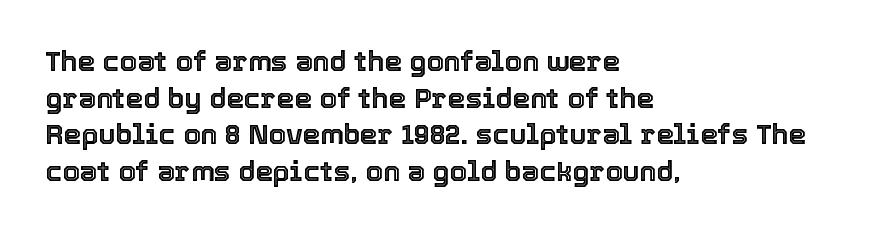
The image shows 28 px text type, upright; set left-aligned, normal line spacing (1.31x), normal letter spacing, not underlined; a medium x-height.
